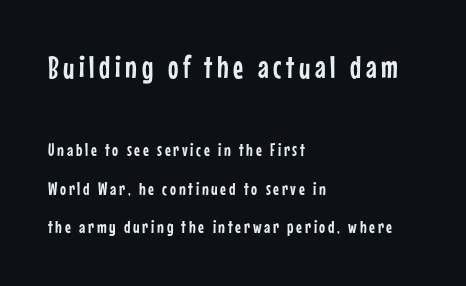
Scale decreases going downward across the two blocks. The space beneath each line is pristine and unruled. These lines are composed in type without serifs. Varying glyph widths throughout — classic text-font behaviour.
